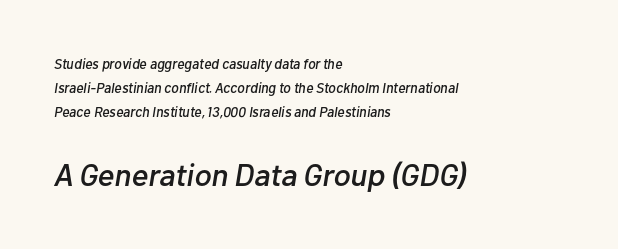
The passage shown is not underscored anywhere. Size contrast runs from small at the top to large at the bottom. You can tell it's italic because the verticals aren't actually vertical. All the whitespace from short lines collects on the right. The passage shown has conventional tracking throughout.
